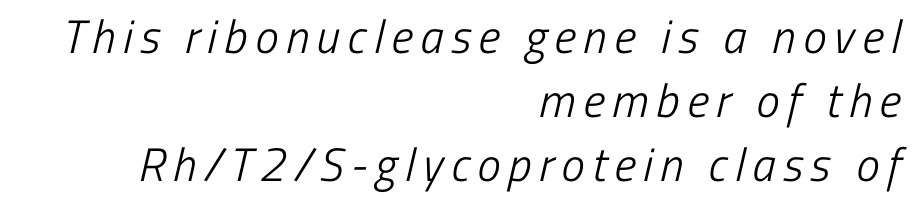
The image shows 47 px light, condensed sans-serif type; set right-aligned, normal line spacing (1.36x), not underlined; low stroke contrast and a medium x-height.
